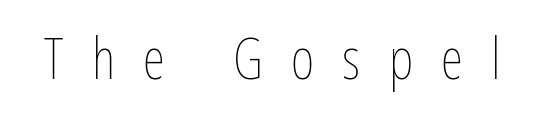
The image shows 57 px thin, condensed type, upright; set unusually wide letter spacing (+0.5 em), not underlined; low stroke contrast and a medium x-height.
